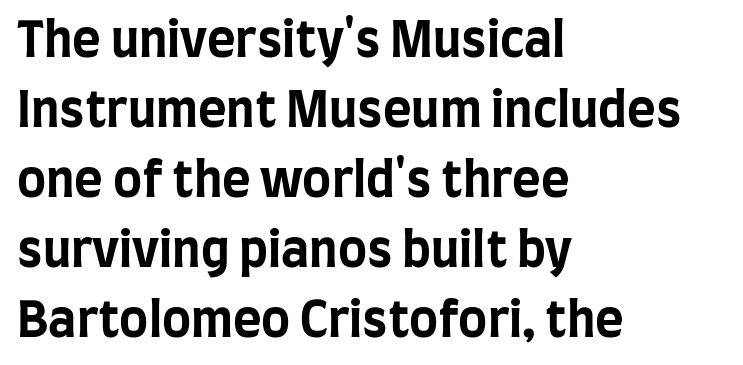
Q: Is the text bold? A: Yes.
Q: Is the text italic (slanted)? A: No, it is upright.
Q: Is the typeface a serif or a sans-serif typeface? A: Sans-serif.
Q: Is the text underlined? A: No.
Q: How is the paragraph aligned? A: Left-aligned.
Q: Is the spacing between letters normal or unusually wide? A: Normal.
Q: Is the spacing between lines tight, normal or loose? A: Normal.
Q: Width (condensed, normal, or wide)? A: Condensed.
Q: Stroke contrast? A: Low.
Q: x-height? A: Large.
Q: Monospaced? A: No.
